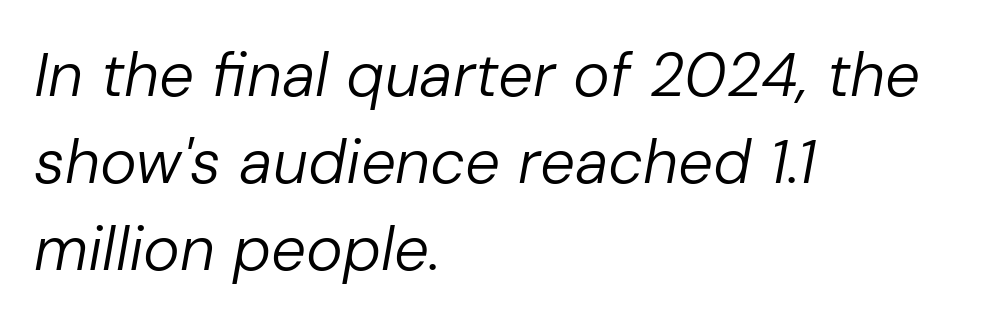
{"italic": "yes", "lean": "right", "slant_degrees": 10, "bold": "no", "weight": "regular", "width": "normal", "stroke_contrast": "low", "x_height": "medium", "monospaced": "no", "underline": "no", "align": "left", "line_spacing": "normal", "line_spacing_ratio": 1.4, "letter_spacing": "normal", "letter_spacing_em": 0.0, "glyph_px": 62}
